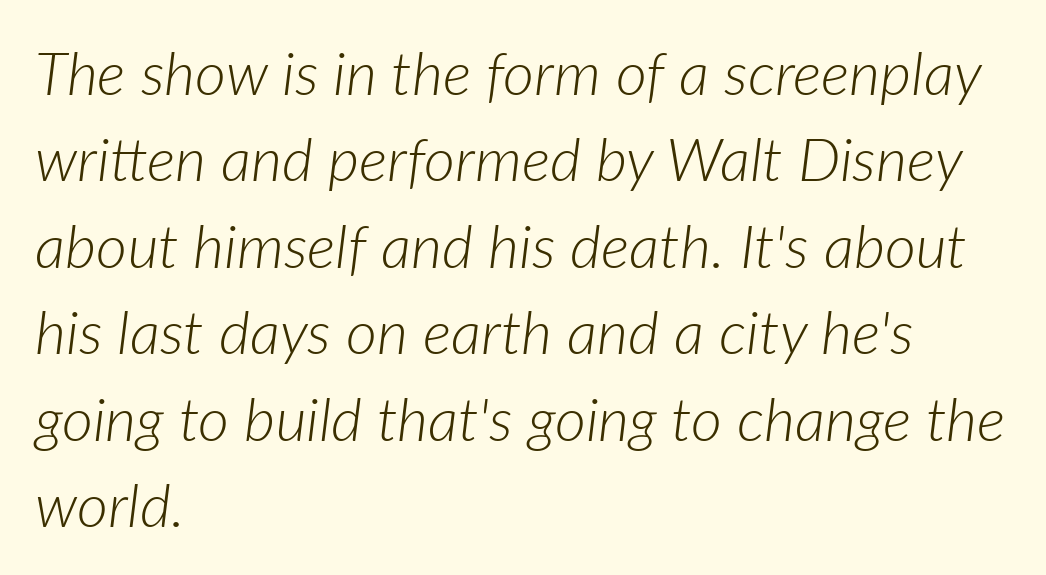
{"italic": "yes", "lean": "right", "slant_degrees": 7, "bold": "no", "weight": "light", "width": "normal", "stroke_contrast": "low", "x_height": "medium", "monospaced": "no", "underline": "no", "align": "left", "line_spacing": "normal", "line_spacing_ratio": 1.44, "letter_spacing": "normal", "letter_spacing_em": 0.0, "glyph_px": 60}
